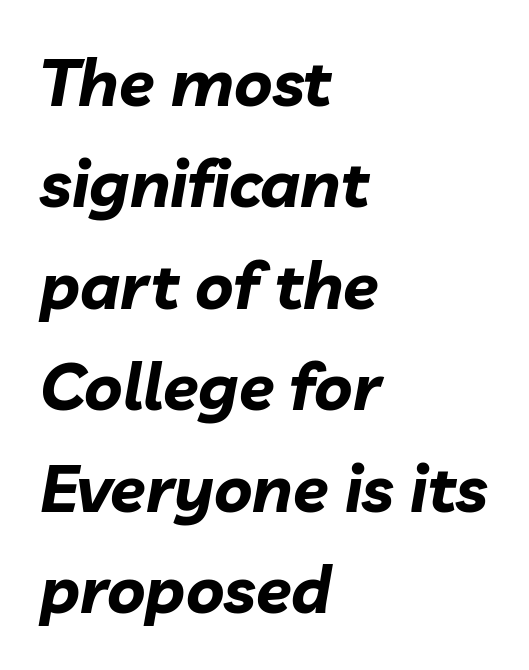
The image shows 65 px bold type, italic (leaning right); set left-aligned, normal line spacing (1.56x), normal letter spacing, not underlined; low stroke contrast and a medium x-height.
